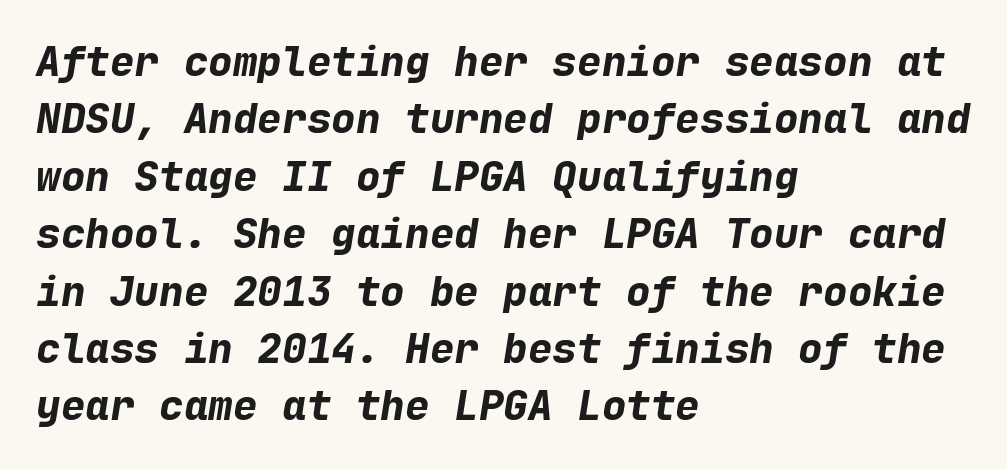
{"italic": "yes", "lean": "right", "slant_degrees": 9, "bold": "yes", "weight": "bold", "width": "normal", "stroke_contrast": "low", "x_height": "medium", "monospaced": "yes", "underline": "no", "align": "left", "line_spacing": "normal", "line_spacing_ratio": 1.4, "letter_spacing": "normal", "letter_spacing_em": 0.0, "glyph_px": 41}
